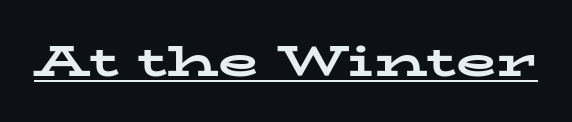
{"serif": "yes", "italic": "no", "bold": "yes", "weight": "bold", "width": "wide", "stroke_contrast": "low", "x_height": "medium", "monospaced": "no", "underline": "yes", "letter_spacing": "normal", "letter_spacing_em": 0.0, "glyph_px": 42}
